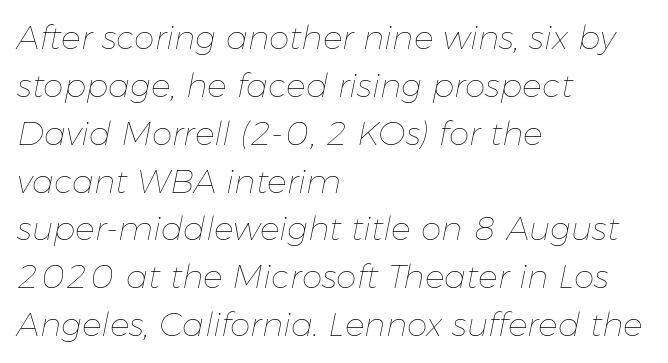
{"italic": "yes", "lean": "right", "slant_degrees": 11, "bold": "no", "weight": "thin", "width": "normal", "stroke_contrast": "low", "x_height": "medium", "monospaced": "no", "underline": "no", "align": "left", "line_spacing": "normal", "line_spacing_ratio": 1.45, "letter_spacing": "normal", "letter_spacing_em": 0.0, "glyph_px": 33}
